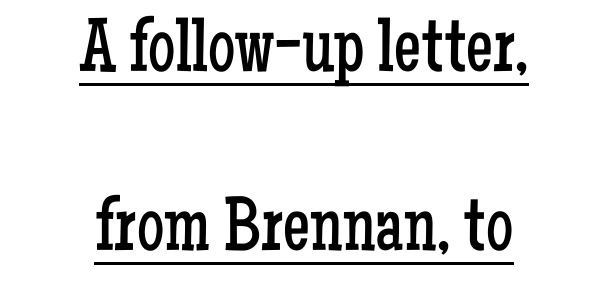
Observe the serifs anchoring each vertical stroke in this sample. Is this a heavy cut? Hardly; it is regular or lighter. Characters remain perfectly vertical along every line. Default kerning and tracking; the words read as compact shapes. What decoration does the sample have? An underline.
